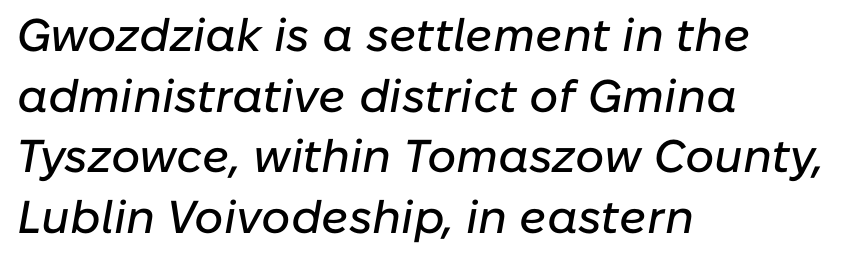
Q: Is the text italic (slanted)? A: Yes, it leans right by about 10 degrees.
Q: Is the text underlined? A: No.
Q: How is the paragraph aligned? A: Left-aligned.
Q: Is the spacing between letters normal or unusually wide? A: Normal.
Q: Is the spacing between lines tight, normal or loose? A: Normal.
Q: Width (condensed, normal, or wide)? A: Normal.
Q: Stroke contrast? A: Low.
Q: x-height? A: Medium.
Q: Monospaced? A: No.
